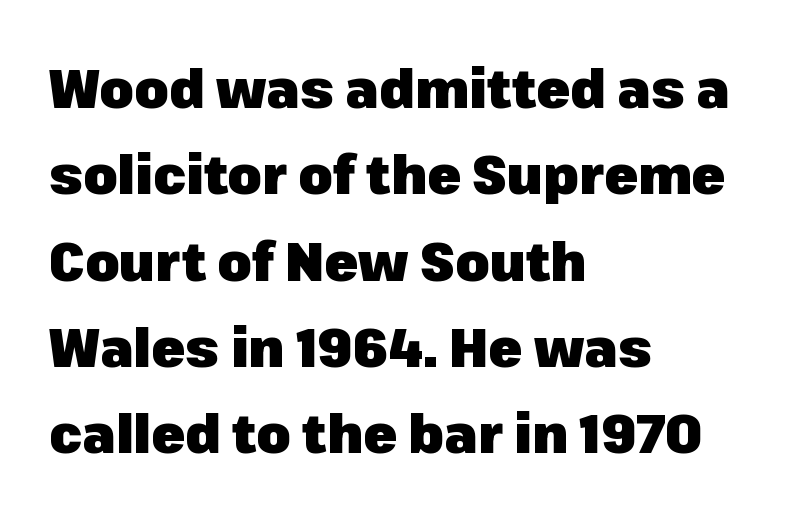
Q: Is the text bold? A: Yes.
Q: Is the text italic (slanted)? A: No, it is upright.
Q: Is the typeface a serif or a sans-serif typeface? A: Sans-serif.
Q: Is the text underlined? A: No.
Q: How is the paragraph aligned? A: Left-aligned.
Q: Is the spacing between letters normal or unusually wide? A: Normal.
Q: Is the spacing between lines tight, normal or loose? A: Normal.
Q: Width (condensed, normal, or wide)? A: Normal.
Q: Stroke contrast? A: Low.
Q: x-height? A: Medium.
Q: Monospaced? A: No.
